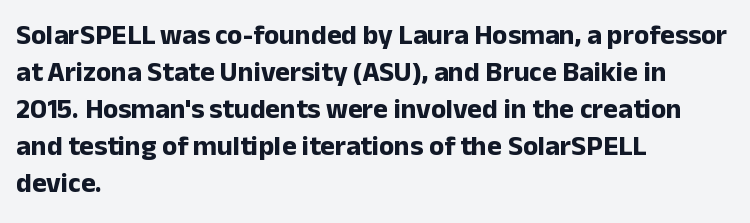
The face used here is rendered with its standard letterfit. The passage shown is typeset with a sans-serif family. Notice how descenders clear the ascenders below comfortably — that's standard leading. Note the varied advance widths — an 'i' is clearly narrower than an 'm'. The ragged edge is on the right, which tells us the setting is flush left. The string is rendered with underlining switched off.
